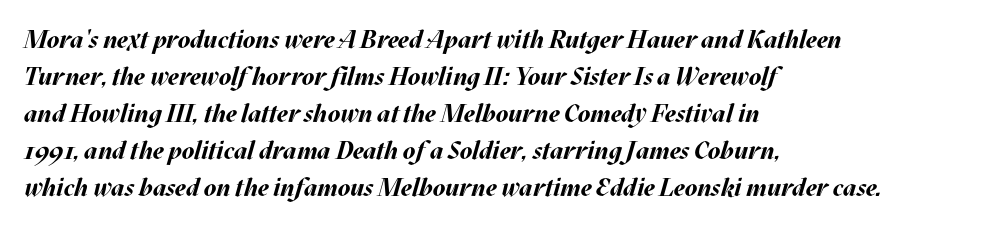
The image shows 25 px bold type, italic (leaning right); set left-aligned, normal line spacing (1.48x), normal letter spacing, not underlined.
